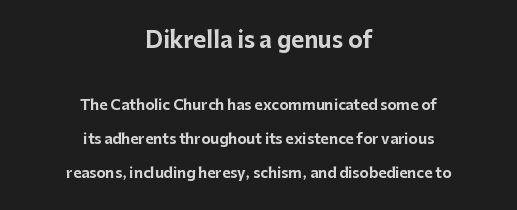
The image shows 22 px bold type, upright; set centered, loose line spacing (2.42x), normal letter spacing, not underlined; the first (top) block is 1.57x larger.
